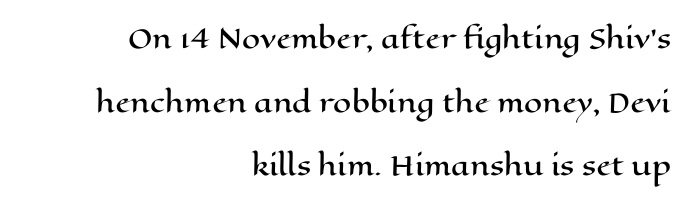
The image shows 26 px text type, upright; set right-aligned, loose line spacing (2.45x), normal letter spacing, not underlined.
